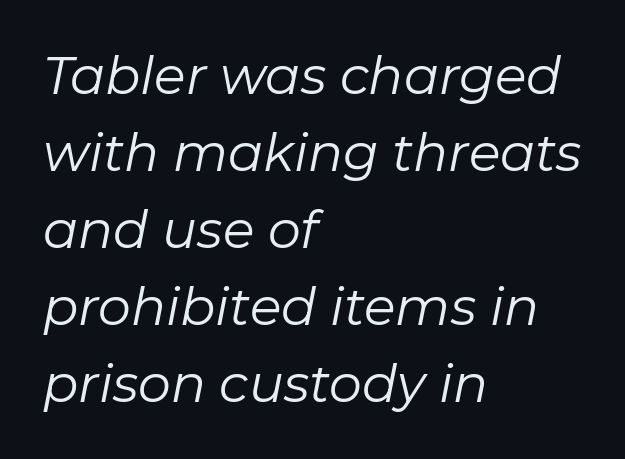
The image shows 52 px regular-weight type, italic (leaning right); set left-aligned, normal line spacing (1.48x), normal letter spacing, not underlined; low stroke contrast and a medium x-height.
